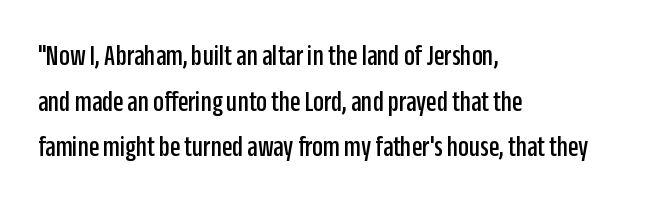
The type sits square on the baseline with zero lean. The designer left line spacing at the default. The baseline area is clear. You could call the tracking neutral — neither tight nor loose.
